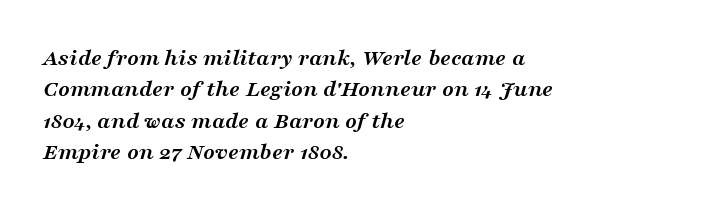
{"italic": "yes", "lean": "right", "slant_degrees": 16, "bold": "yes", "underline": "no", "align": "left", "line_spacing": "normal", "line_spacing_ratio": 1.31, "letter_spacing": "normal", "letter_spacing_em": 0.0, "glyph_px": 24}
